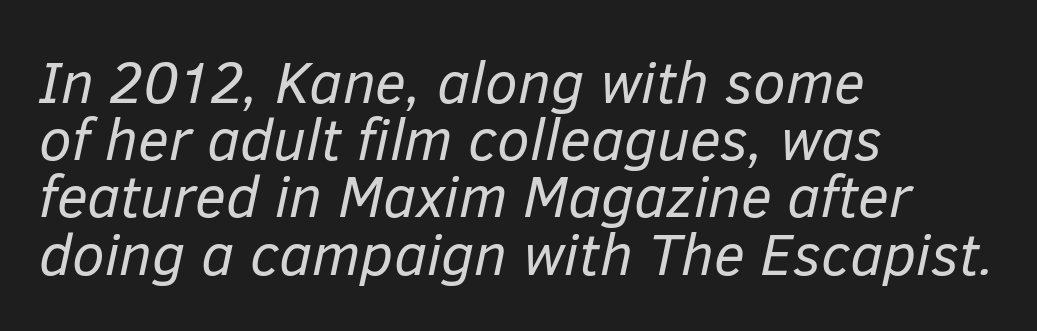
{"italic": "yes", "lean": "right", "slant_degrees": 12, "bold": "no", "weight": "regular", "width": "normal", "stroke_contrast": "low", "x_height": "medium", "monospaced": "no", "underline": "no", "align": "left", "line_spacing": "tight", "line_spacing_ratio": 0.97, "letter_spacing": "normal", "letter_spacing_em": 0.0, "glyph_px": 59}
